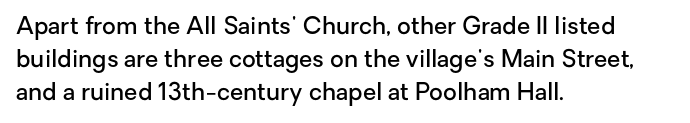
The image shows 24 px text type, upright; set left-aligned, normal line spacing (1.38x), normal letter spacing, not underlined.
